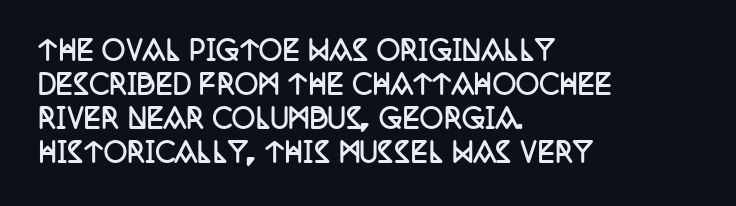
Q: Is the text bold? A: Yes.
Q: Is the text italic (slanted)? A: No, it is upright.
Q: Is the text underlined? A: No.
Q: How is the paragraph aligned? A: Left-aligned.
Q: Is the spacing between letters normal or unusually wide? A: Normal.
Q: Is the spacing between lines tight, normal or loose? A: Normal.
